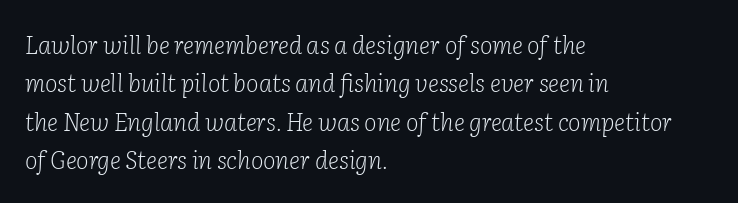
The image shows 24 px text type, italic (leaning right); set left-aligned, normal line spacing (1.6x), normal letter spacing, not underlined.
